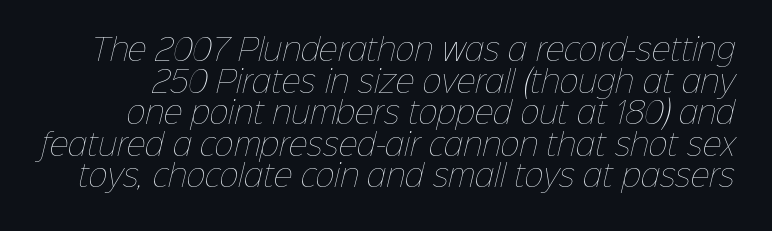
The image shows 29 px thin type; set tight line spacing (1.09x), normal letter spacing, not underlined; low stroke contrast and a medium x-height.
